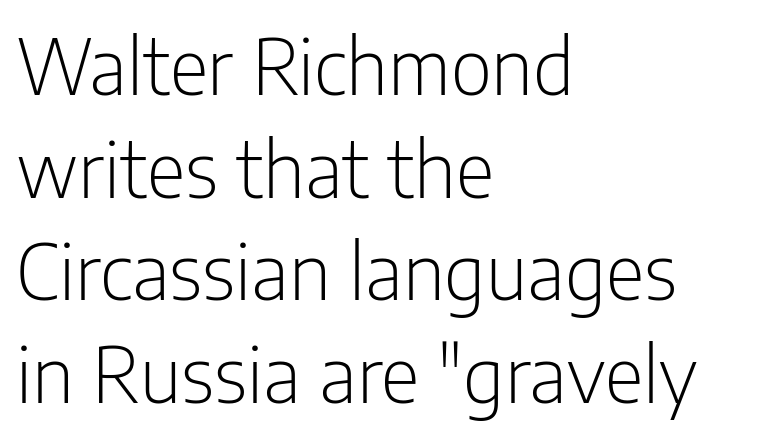
{"serif": "no", "italic": "no", "bold": "no", "weight": "light", "width": "condensed", "stroke_contrast": "low", "x_height": "medium", "monospaced": "no", "underline": "no", "align": "left", "line_spacing": "normal", "line_spacing_ratio": 1.35, "letter_spacing": "normal", "letter_spacing_em": 0.0, "glyph_px": 76}
